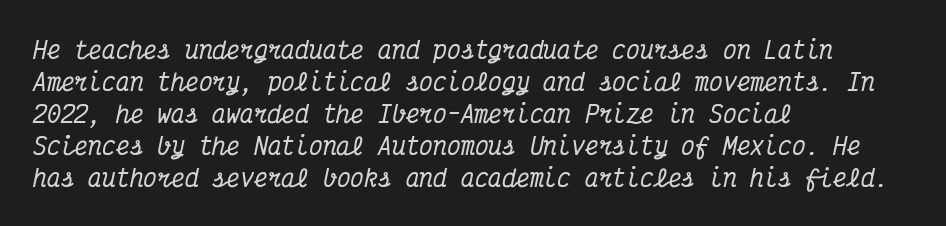
The lines sit at an ordinary, default distance from one another. It's the slanting kind of type. The face used here is rendered with its standard letterfit. Each line starts at the same left margin while the right side varies.
